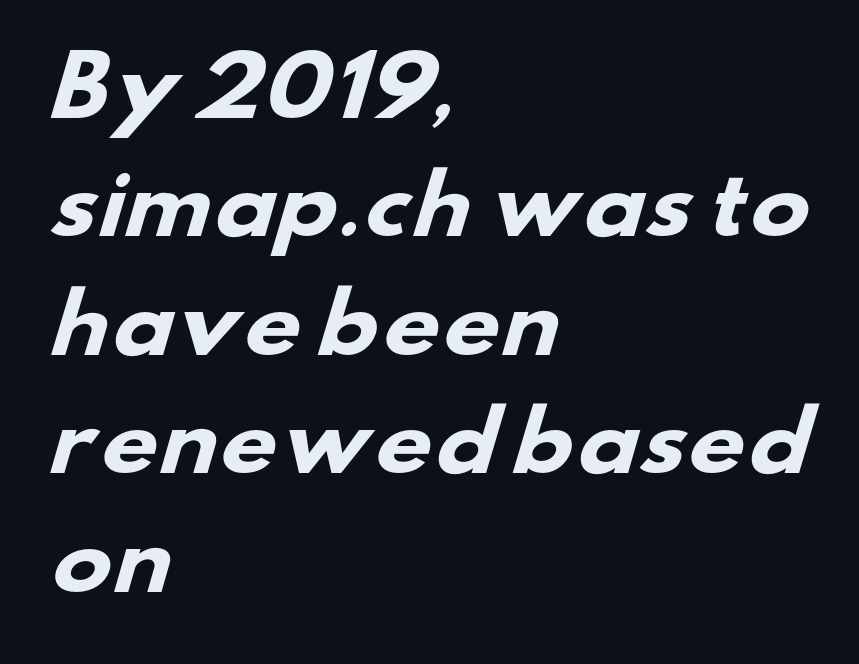
Q: Is the text bold? A: Yes.
Q: Is the typeface a serif or a sans-serif typeface? A: Sans-serif.
Q: Is the text underlined? A: No.
Q: How is the paragraph aligned? A: Left-aligned.
Q: Is the spacing between letters normal or unusually wide? A: Normal.
Q: Is the spacing between lines tight, normal or loose? A: Normal.
Q: Width (condensed, normal, or wide)? A: Wide.
Q: Stroke contrast? A: Low.
Q: x-height? A: Small.
Q: Monospaced? A: No.
